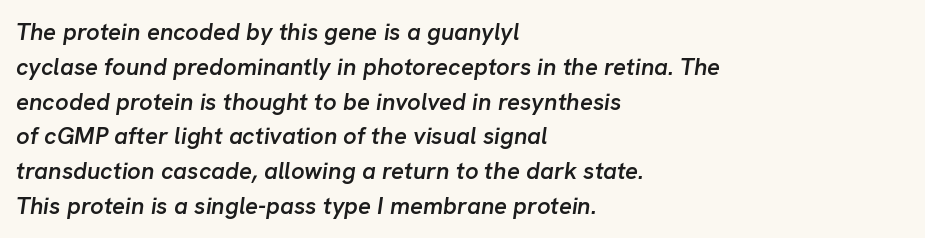
The rendering uses a semibold face; strokes are thickened but not to full bold. Tall strokes in this sample are angled rather than plumb. These lines keep a tight, regular rhythm from letter to letter. Each row of text sits above clean, open space. The lines sit at an ordinary, default distance from one another.
